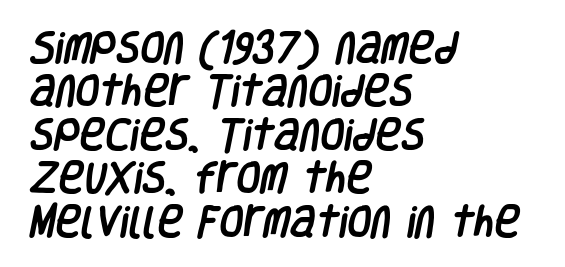
The image shows 35 px condensed sans-serif type; set left-aligned, line spacing 1.24x, normal letter spacing, not underlined; low stroke contrast and a large x-height.
